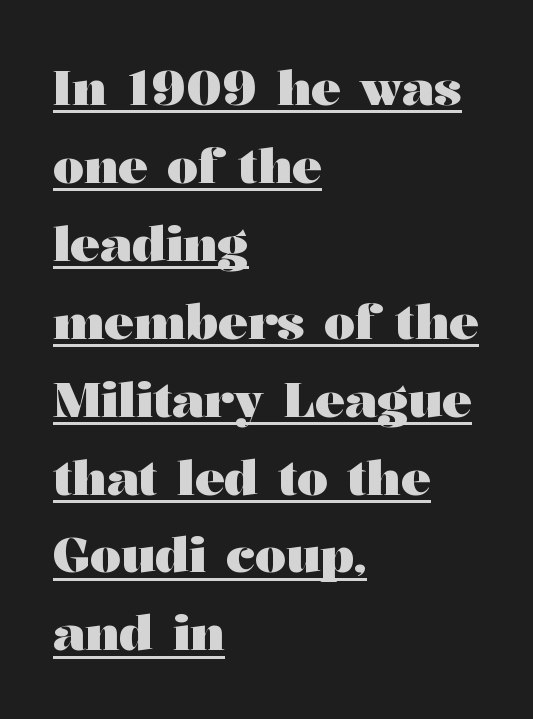
The image shows 49 px heavy, wide serif type, upright; set left-aligned, normal line spacing (1.59x), normal letter spacing, underlined; medium stroke contrast and a medium x-height.
